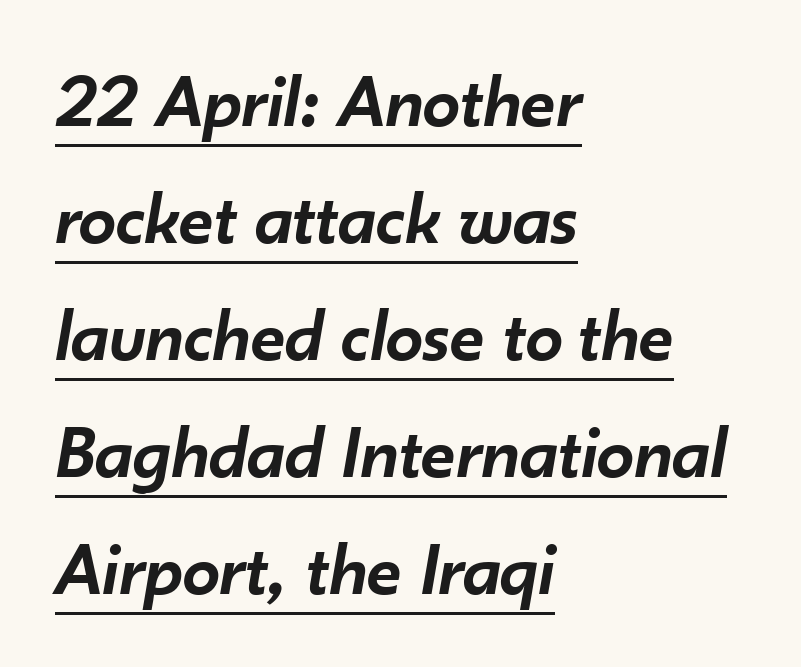
The image shows 75 px semibold type, italic (leaning right); set left-aligned, normal line spacing (1.56x), normal letter spacing, underlined; low stroke contrast and a small x-height.
